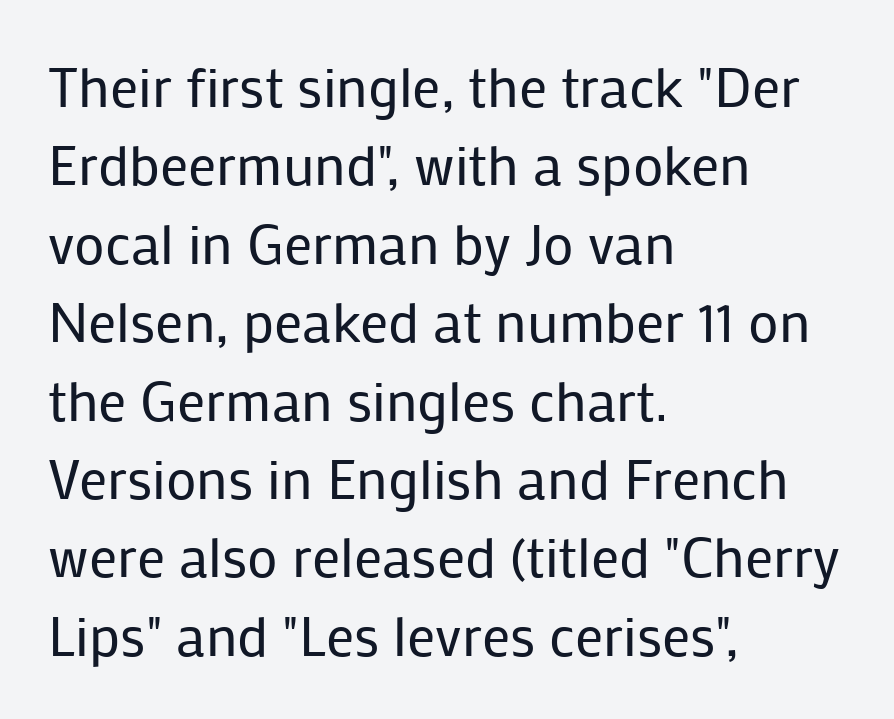
{"serif": "no", "italic": "no", "bold": "no", "weight": "regular", "width": "normal", "stroke_contrast": "low", "x_height": "medium", "monospaced": "no", "underline": "no", "align": "left", "line_spacing": "normal", "line_spacing_ratio": 1.4, "letter_spacing": "normal", "letter_spacing_em": 0.0, "glyph_px": 56}
